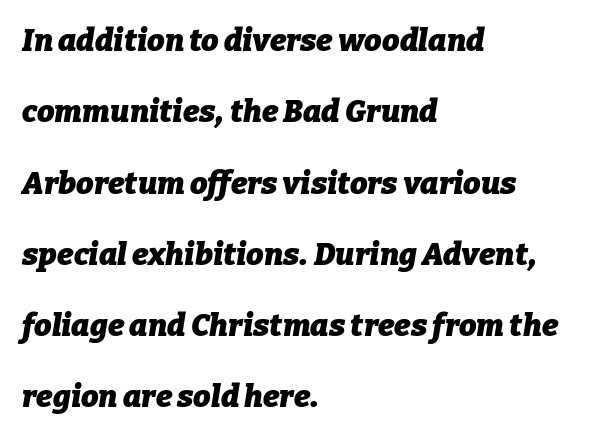
{"italic": "yes", "lean": "right", "slant_degrees": 9, "bold": "yes", "weight": "heavy", "width": "normal", "stroke_contrast": "low", "x_height": "medium", "monospaced": "no", "underline": "no", "align": "left", "line_spacing": "loose", "line_spacing_ratio": 2.3, "letter_spacing": "normal", "letter_spacing_em": 0.0, "glyph_px": 31}
